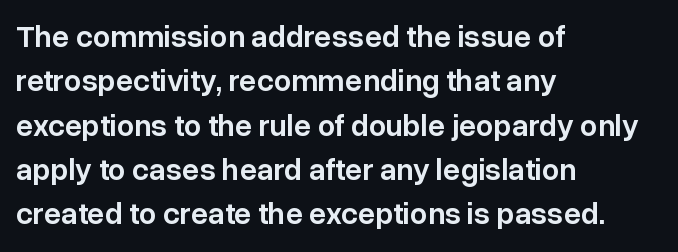
{"serif": "no", "italic": "no", "bold": "semi", "weight": "semibold", "width": "normal", "stroke_contrast": "low", "x_height": "medium", "monospaced": "no", "underline": "no", "align": "left", "line_spacing": "normal", "line_spacing_ratio": 1.43, "letter_spacing": "normal", "letter_spacing_em": 0.0, "glyph_px": 31}
